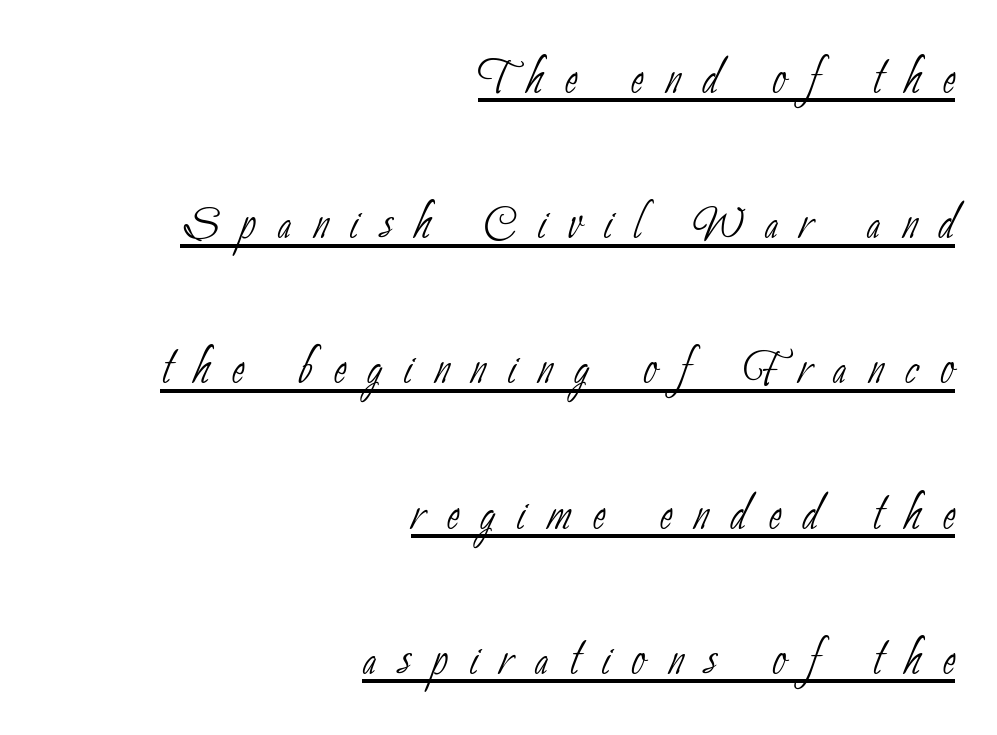
The lines are quadded right. In terms of letterform style, serifs are entirely absent. A typesetter would call this proportional, since set widths differ per character. Has an underline been added? It has.
